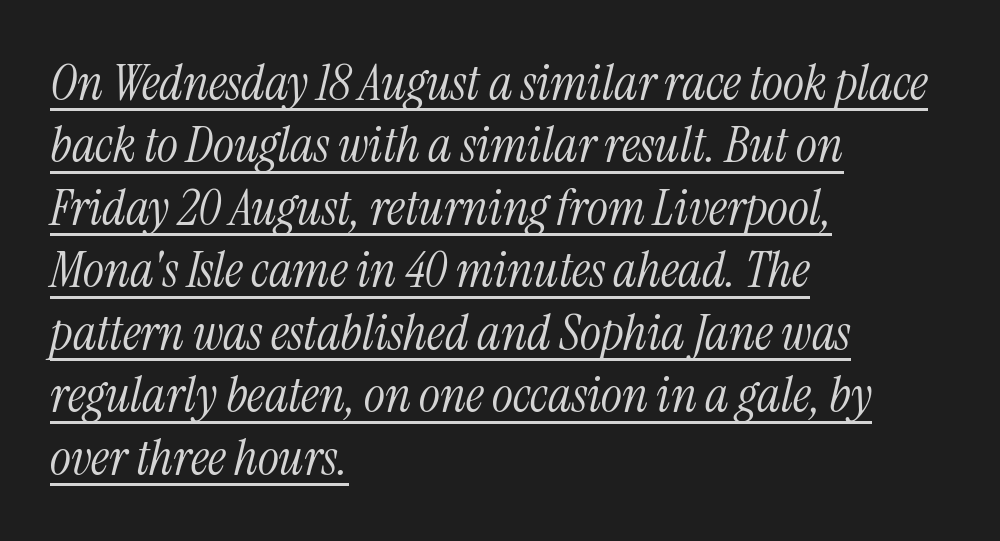
Q: Is the text bold? A: No.
Q: Is the text italic (slanted)? A: Yes, it leans right by about 13 degrees.
Q: Is the typeface a serif or a sans-serif typeface? A: Serif.
Q: Is the text underlined? A: Yes.
Q: How is the paragraph aligned? A: Left-aligned.
Q: Is the spacing between letters normal or unusually wide? A: Normal.
Q: Is the spacing between lines tight, normal or loose? A: Normal.
Q: Width (condensed, normal, or wide)? A: Condensed.
Q: Stroke contrast? A: Medium.
Q: x-height? A: Medium.
Q: Monospaced? A: No.
